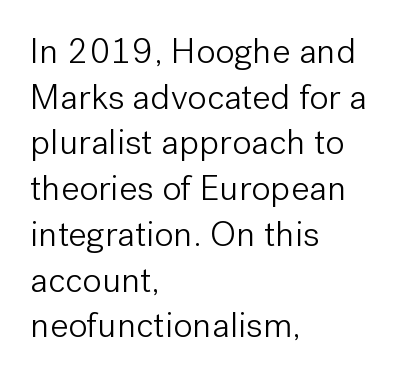
The image shows 36 px light sans-serif type, upright; set left-aligned, normal line spacing (1.27x), normal letter spacing, not underlined; low stroke contrast and a medium x-height.
